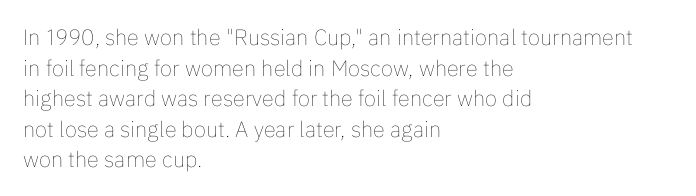
The image shows 22 px text type, upright; set left-aligned, normal line spacing (1.39x), normal letter spacing, not underlined.
